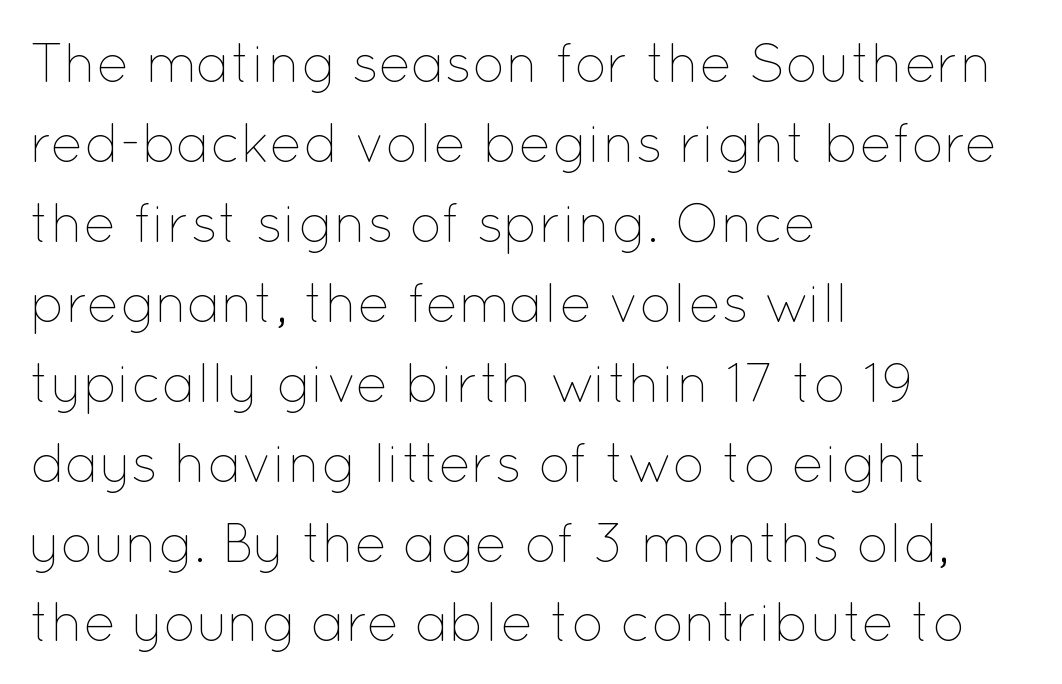
Q: Is the text bold? A: No.
Q: Is the text italic (slanted)? A: No, it is upright.
Q: Is the text underlined? A: No.
Q: How is the paragraph aligned? A: Left-aligned.
Q: Is the spacing between letters normal or unusually wide? A: Normal.
Q: Is the spacing between lines tight, normal or loose? A: Normal.
Q: Width (condensed, normal, or wide)? A: Normal.
Q: Stroke contrast? A: Low.
Q: x-height? A: Medium.
Q: Monospaced? A: No.
